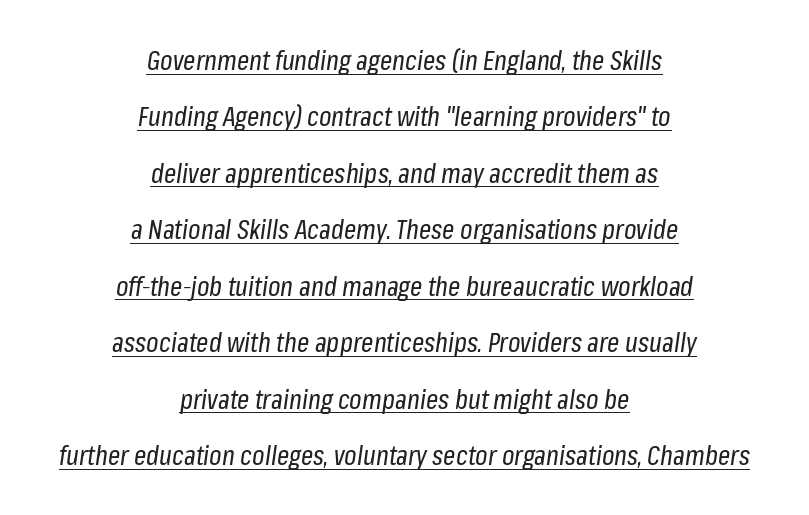
{"italic": "yes", "lean": "right", "slant_degrees": 8, "bold": "no", "underline": "yes", "align": "center", "line_spacing": "loose", "line_spacing_ratio": 2.09, "letter_spacing": "normal", "letter_spacing_em": 0.0, "glyph_px": 27}
